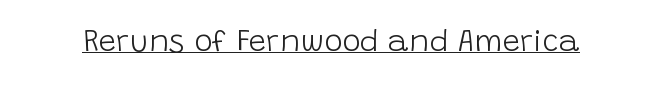
Stems here are at most as thick as an everyday book face. This sample uses a sans-serif face. This is roman type, the default non-slanted kind. Note the varied advance widths — an 'i' is clearly narrower than an 'm'.
